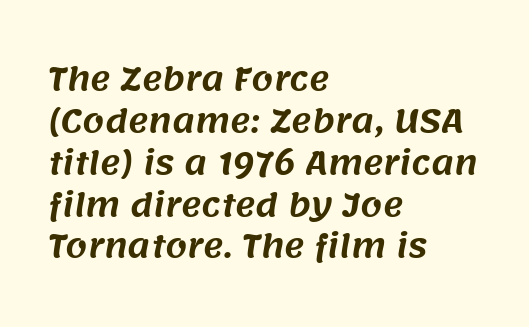
These lines sit exactly where default settings would place them. The face used here is rendered with its standard letterfit. Decoration check: the copy has no underline. Caption: multi-line text, flush left, ragged right.
